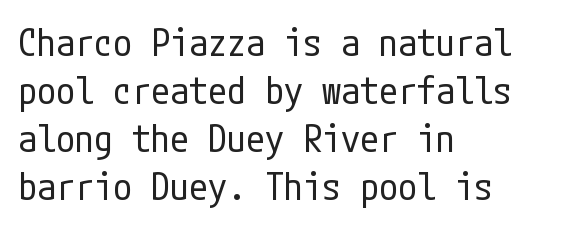
Q: Is the text bold? A: No.
Q: Is the text italic (slanted)? A: No, it is upright.
Q: Is the typeface a serif or a sans-serif typeface? A: Sans-serif.
Q: Is the text underlined? A: No.
Q: How is the paragraph aligned? A: Left-aligned.
Q: Is the spacing between letters normal or unusually wide? A: Normal.
Q: Is the spacing between lines tight, normal or loose? A: Normal.
Q: Width (condensed, normal, or wide)? A: Condensed.
Q: Stroke contrast? A: Low.
Q: x-height? A: Medium.
